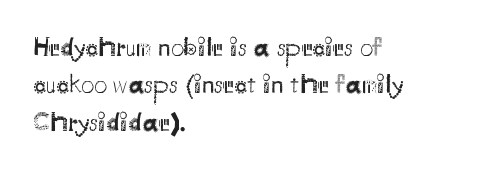
Q: Is the text bold? A: No.
Q: Is the text italic (slanted)? A: No, it is upright.
Q: Is the text underlined? A: No.
Q: How is the paragraph aligned? A: Left-aligned.
Q: Is the spacing between letters normal or unusually wide? A: Normal.
Q: Is the spacing between lines tight, normal or loose? A: Normal.
